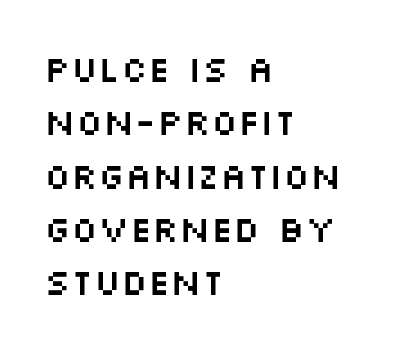
No word sits above an underline. Notice how descenders clear the ascenders below comfortably — that's standard leading. Typographically, this falls in the sans-serif category. These lines are rendered in a variable-pitch font. Nothing unusual about the tracking: characters are spaced as the font intends. When letters stand straight like this, we call the style roman or upright.
